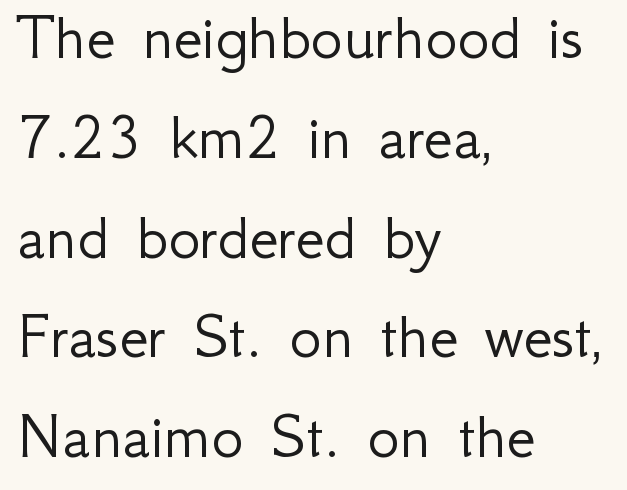
The image shows 67 px light sans-serif type, upright; set left-aligned, normal line spacing (1.49x), normal letter spacing, not underlined; low stroke contrast and a small x-height.
